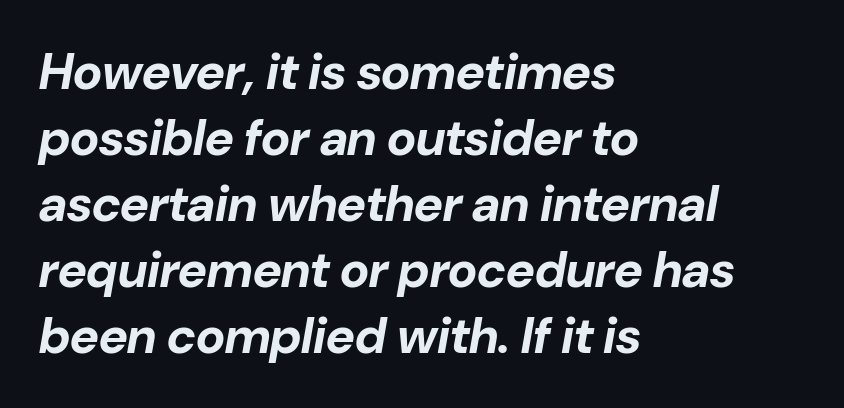
{"italic": "yes", "lean": "right", "slant_degrees": 10, "bold": "yes", "weight": "bold", "width": "normal", "stroke_contrast": "low", "x_height": "medium", "monospaced": "no", "underline": "no", "align": "left", "line_spacing": "normal", "line_spacing_ratio": 1.32, "letter_spacing": "normal", "letter_spacing_em": 0.0, "glyph_px": 50}
